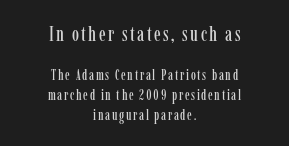
{"italic": "no", "underline": "no", "align": "center", "line_spacing": "normal", "line_spacing_ratio": 1.41, "larger_block": "first", "size_ratio": 1.43, "glyph_px": 20}
